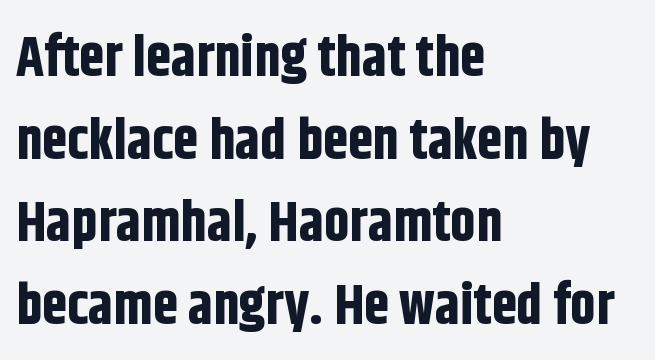
The passage shown is typed in a proportional face where columns would drift. The font's upright variant was chosen for this text. Caption: standard tracking, unaltered. These lines stack with their left ends in a neat column. To sum up the face: it is a sans, with no serifs.
